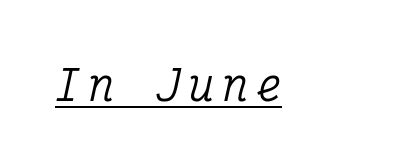
The image shows 41 px condensed serif type, italic (leaning right), monospaced; set unusually wide letter spacing (+0.22 em), underlined; medium stroke contrast and a medium x-height.
